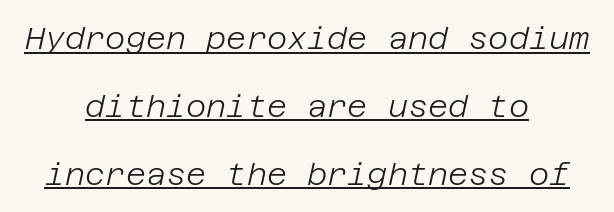
The specimen includes a rule beneath the text block's lines. These lines are centered, leaving both edges ragged. Baseline-to-baseline distance is far greater than the letter height. Weight: in the light-to-regular range. Quick note: italic. Nothing unusual about the tracking: characters are spaced as the font intends.
